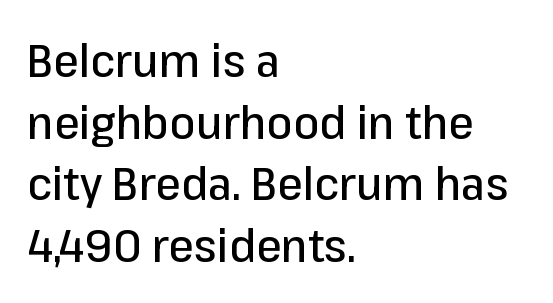
Q: Is the text italic (slanted)? A: No, it is upright.
Q: Is the typeface a serif or a sans-serif typeface? A: Sans-serif.
Q: Is the text underlined? A: No.
Q: How is the paragraph aligned? A: Left-aligned.
Q: Is the spacing between letters normal or unusually wide? A: Normal.
Q: Is the spacing between lines tight, normal or loose? A: Normal.
Q: Width (condensed, normal, or wide)? A: Normal.
Q: Stroke contrast? A: Low.
Q: x-height? A: Medium.
Q: Monospaced? A: No.
